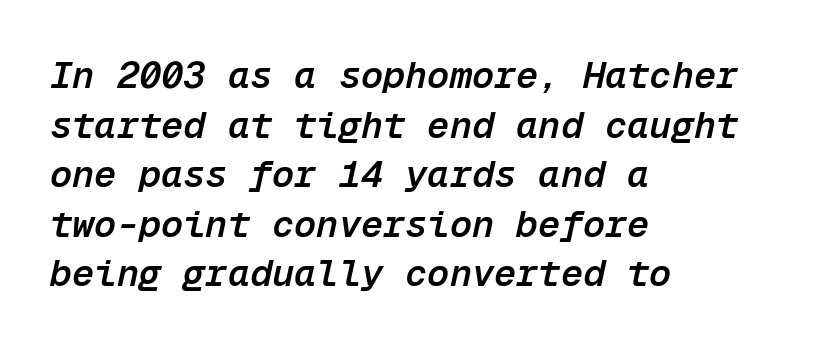
Notice how descenders clear the ascenders below comfortably — that's standard leading. The words here are not underlined. What weight is shown? A semibold, between regular and bold. The passage shown is typed in a monospace face where columns stay perfectly aligned. The passage shown leans; its letterforms are oblique.
